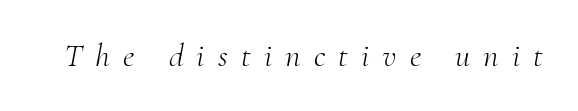
The image shows 33 px light serif type, italic (leaning right); set unusually wide letter spacing (+0.4 em), not underlined; medium stroke contrast and a small x-height.
